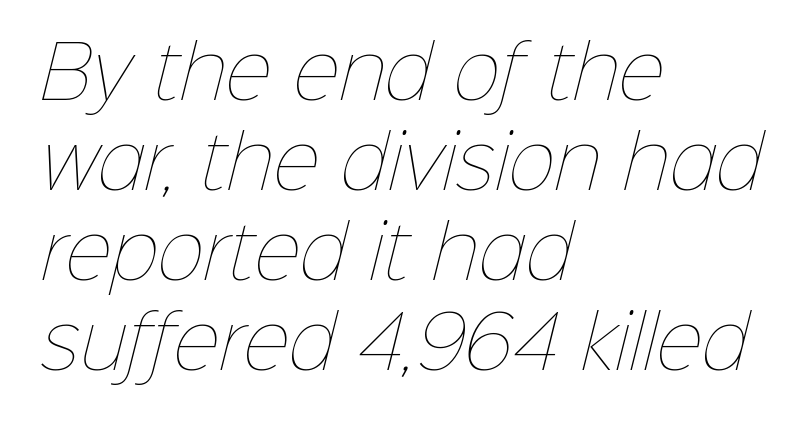
{"bold": "no", "weight": "thin", "width": "normal", "stroke_contrast": "low", "x_height": "medium", "monospaced": "no", "underline": "no", "align": "left", "line_spacing": "normal", "line_spacing_ratio": 1.25, "letter_spacing": "normal", "letter_spacing_em": 0.0, "glyph_px": 72}
